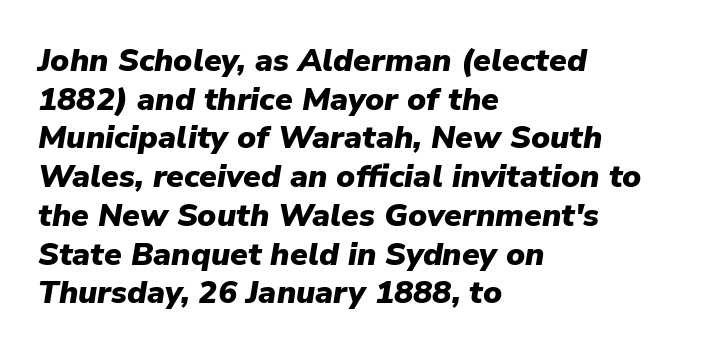
These lines carry a lot of weight — the face is fully bold. Spacing verdict: proportional, widths tailored to each character. Notice how the stems are inclined rather than vertical — that's the hallmark of italics. Is the letter spacing exaggerated? No — it looks like the ordinary default. A student would call this left alignment; a typographer would say flush left, rag right.
